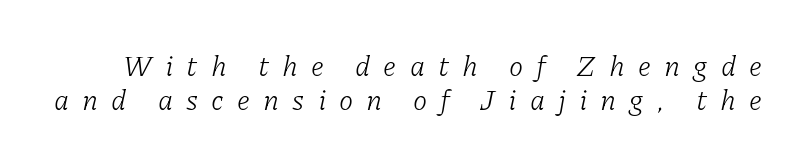
{"serif": "yes", "italic": "yes", "lean": "right", "slant_degrees": 11, "bold": "no", "weight": "light", "width": "normal", "stroke_contrast": "low", "x_height": "medium", "monospaced": "no", "underline": "no", "line_spacing_ratio": 1.18, "letter_spacing": "wide", "letter_spacing_em": 0.45, "glyph_px": 29}
